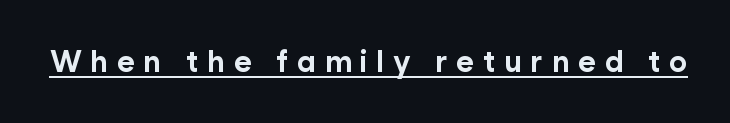
The tracking jumps out immediately: characters are airy and widely separated. Think of a printed novel: that variable character pitch is what you see here. The words here are underlined. As a designer I'd log this as weight 700, bold. These lines are composed in type without serifs. The lettering holds an erect, upright posture throughout.
